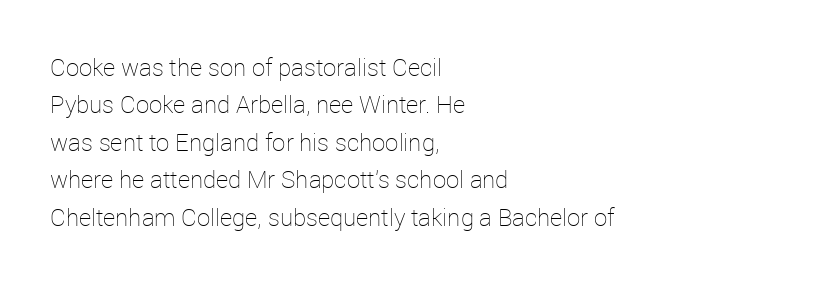
The image shows 24 px text type, upright; set left-aligned, normal line spacing (1.56x), normal letter spacing, not underlined.
